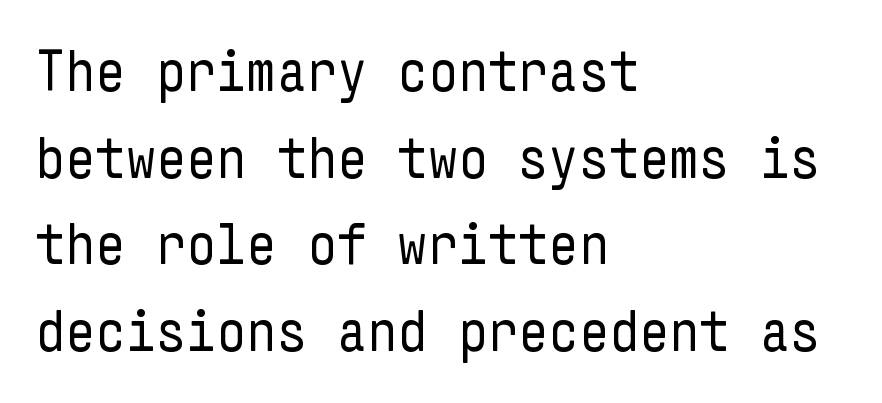
Every character sits straight up, as roman type does. What stands out about the letter spacing? Nothing — it is the standard amount. This rendering employs a face without finishing strokes, i.e., a sans-serif. If you measured baseline to baseline, you'd find a middling distance. Glance below the letters and you will spot only blank space. Nothing heavy about these letters — not bold at all.
